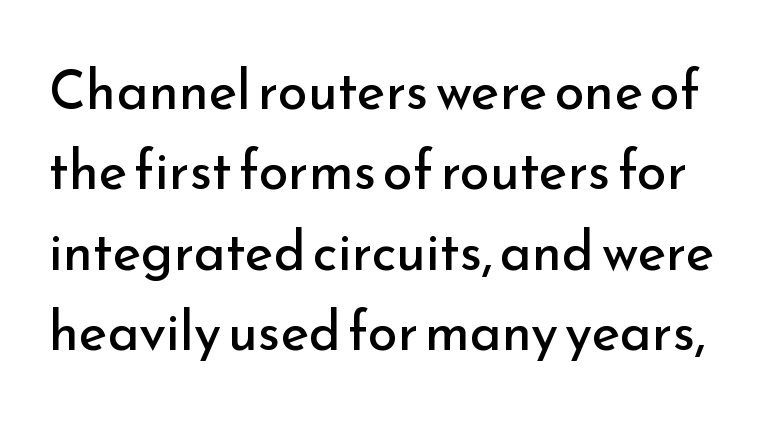
The image shows 54 px regular-weight sans-serif type, upright; set normal line spacing (1.49x), normal letter spacing, not underlined; low stroke contrast and a small x-height.
